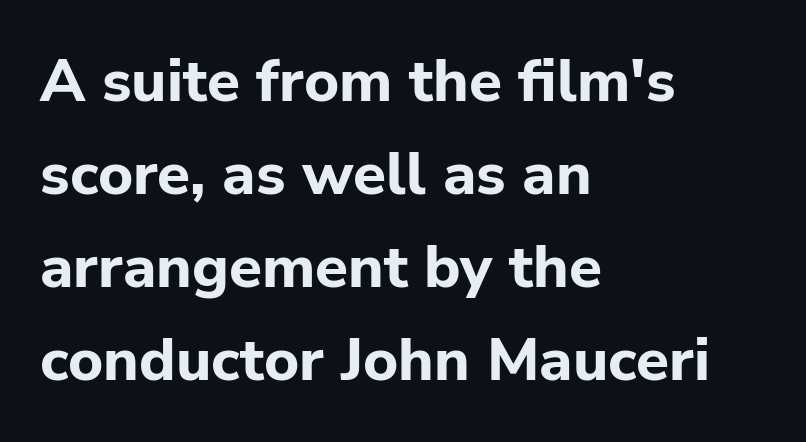
{"serif": "no", "italic": "no", "bold": "yes", "weight": "bold", "width": "normal", "stroke_contrast": "low", "x_height": "medium", "monospaced": "no", "underline": "no", "align": "left", "line_spacing": "normal", "line_spacing_ratio": 1.55, "letter_spacing": "normal", "letter_spacing_em": 0.0, "glyph_px": 60}
